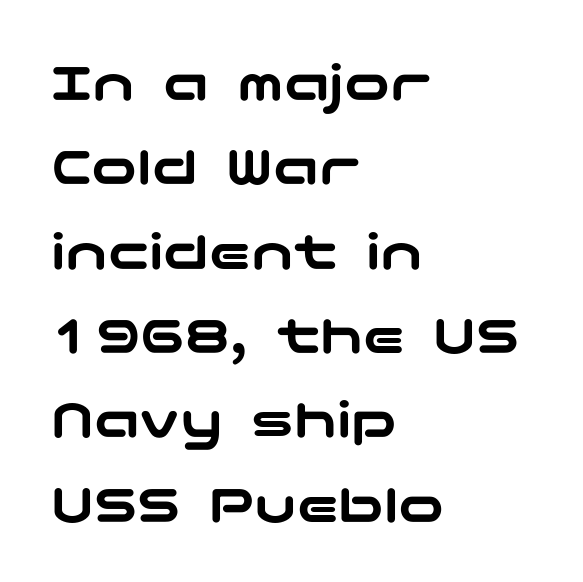
The image shows 57 px wide sans-serif type, upright; set left-aligned, normal line spacing (1.48x), normal letter spacing, not underlined; low stroke contrast and a medium x-height.
